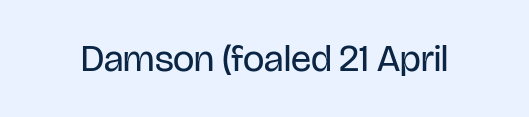
These glyphs show unthickened strokes, regular width or finer. Is the letter spacing exaggerated? No — it looks like the ordinary default. A roman cut, with each character standing at attention. Just letters on the line, the space beneath them empty. The letters carry no serifs — their stems end cleanly without finishing strokes. Is this a fixed-width face? No — the glyphs have proportional, varying widths.
